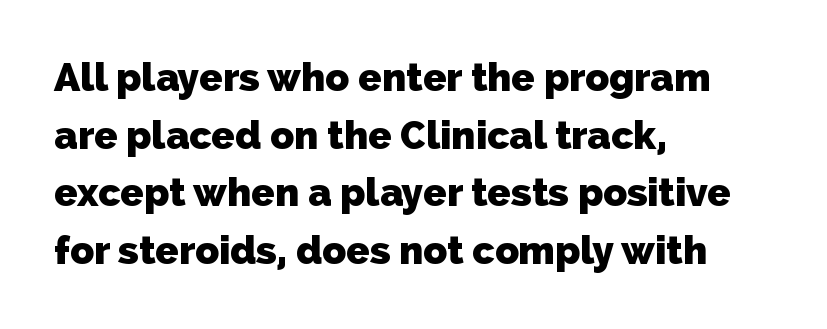
{"serif": "no", "bold": "yes", "weight": "heavy", "width": "normal", "stroke_contrast": "low", "x_height": "medium", "monospaced": "no", "underline": "no", "align": "left", "line_spacing": "normal", "line_spacing_ratio": 1.48, "letter_spacing": "normal", "letter_spacing_em": 0.0, "glyph_px": 39}
